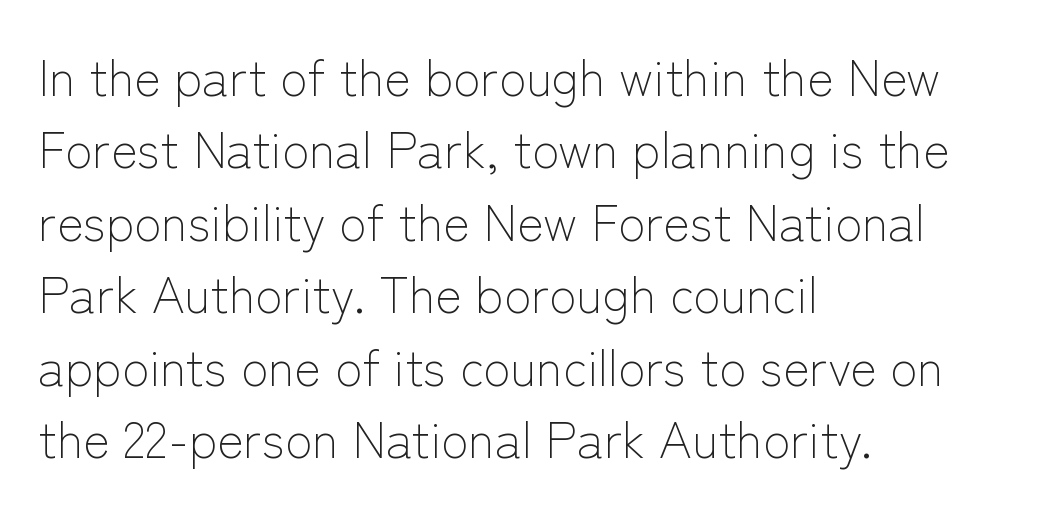
{"serif": "no", "italic": "no", "bold": "no", "weight": "light", "width": "normal", "stroke_contrast": "low", "x_height": "medium", "monospaced": "no", "underline": "no", "align": "left", "line_spacing": "normal", "line_spacing_ratio": 1.45, "letter_spacing": "normal", "letter_spacing_em": 0.0, "glyph_px": 50}
